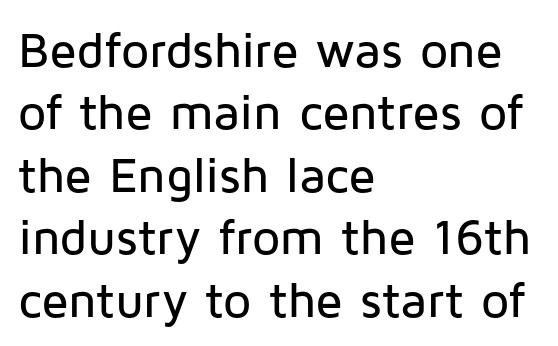
{"serif": "no", "italic": "no", "width": "normal", "stroke_contrast": "low", "x_height": "medium", "monospaced": "no", "underline": "no", "align": "left", "line_spacing": "normal", "line_spacing_ratio": 1.25, "letter_spacing": "normal", "letter_spacing_em": 0.0, "glyph_px": 50}
